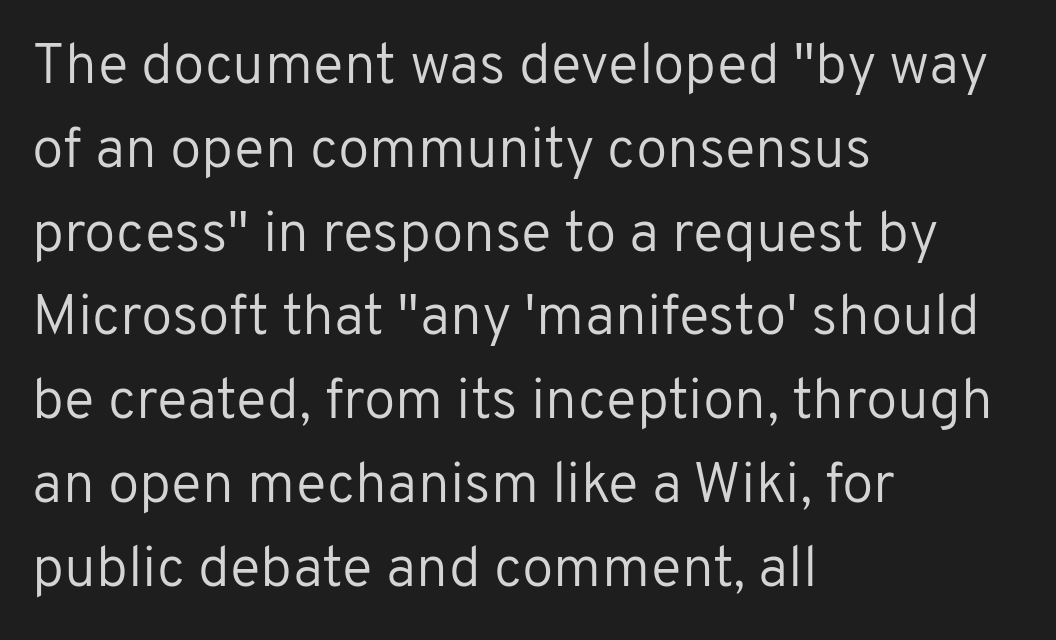
No word sits above an underline. The designer went with a sans here, leaving each stem footless. A typesetter would call this proportional, since set widths differ per character. The rendering keeps characters at their native spacing.
